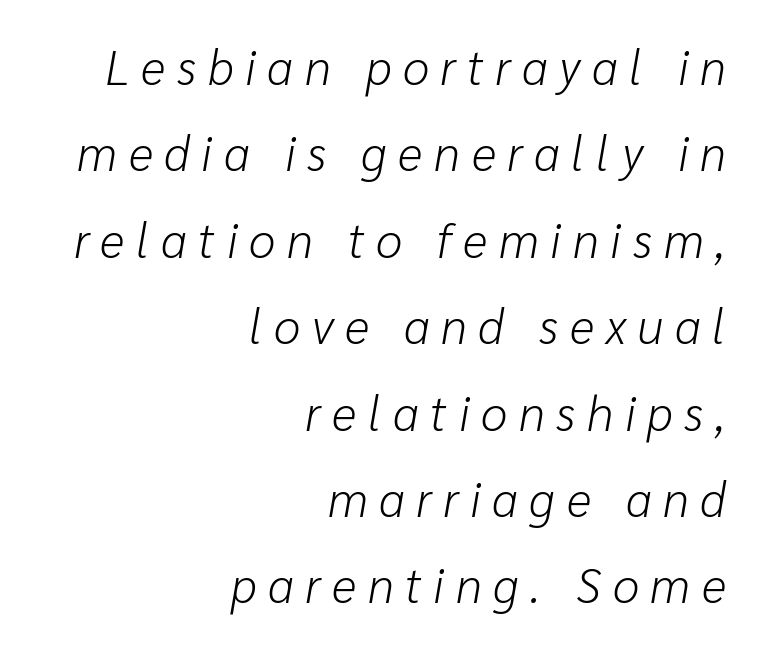
Q: Is the text bold? A: No.
Q: Is the text italic (slanted)? A: Yes, it leans right by about 10 degrees.
Q: Is the text underlined? A: No.
Q: How is the paragraph aligned? A: Right-aligned.
Q: Is the spacing between letters normal or unusually wide? A: Unusually wide.
Q: Width (condensed, normal, or wide)? A: Normal.
Q: Stroke contrast? A: Low.
Q: x-height? A: Medium.
Q: Monospaced? A: No.
